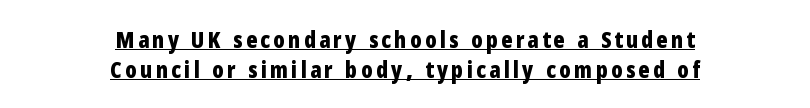
{"italic": "no", "bold": "yes", "underline": "yes", "align": "center", "line_spacing": "normal", "line_spacing_ratio": 1.3, "glyph_px": 23}
